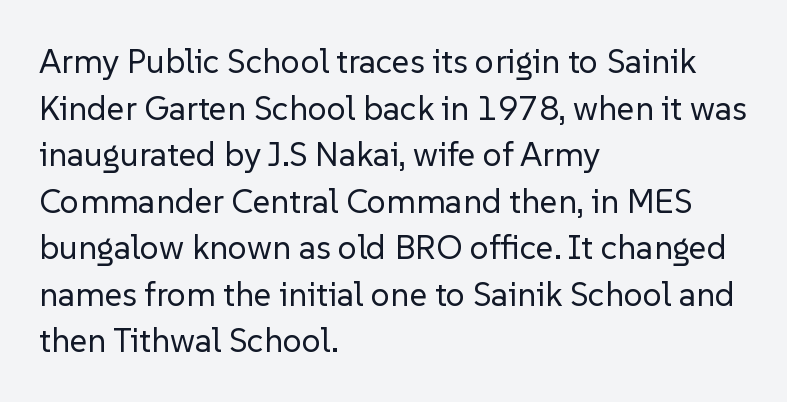
The image shows 34 px regular-weight sans-serif type, upright; set left-aligned, normal line spacing (1.37x), normal letter spacing, not underlined; low stroke contrast and a medium x-height.
